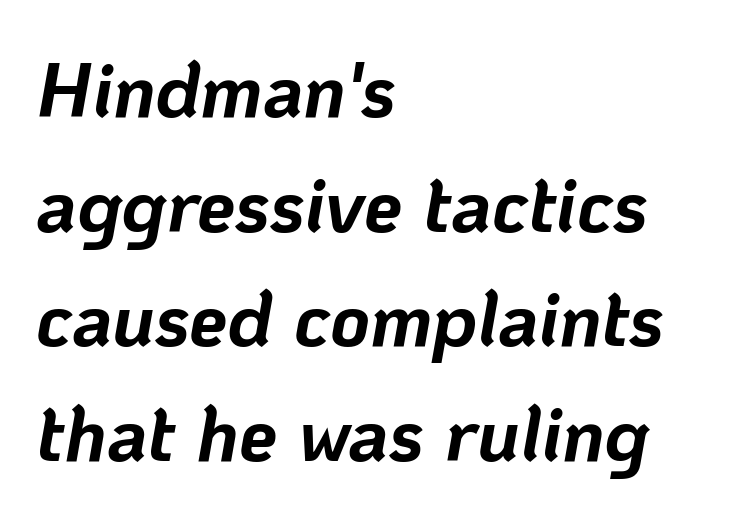
Q: Is the text bold? A: Yes.
Q: Is the text italic (slanted)? A: Yes, it leans right by about 10 degrees.
Q: Is the text underlined? A: No.
Q: How is the paragraph aligned? A: Left-aligned.
Q: Is the spacing between letters normal or unusually wide? A: Normal.
Q: Is the spacing between lines tight, normal or loose? A: Normal.
Q: Width (condensed, normal, or wide)? A: Normal.
Q: Stroke contrast? A: Low.
Q: x-height? A: Medium.
Q: Monospaced? A: No.
